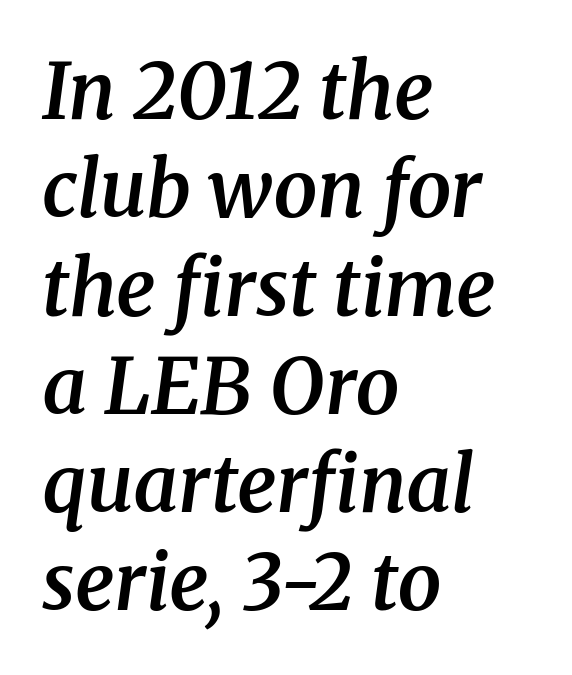
Q: Is the text bold? A: Semi-bold.
Q: Is the text italic (slanted)? A: Yes, it leans right by about 8 degrees.
Q: Is the typeface a serif or a sans-serif typeface? A: Serif.
Q: Is the text underlined? A: No.
Q: How is the paragraph aligned? A: Left-aligned.
Q: Is the spacing between letters normal or unusually wide? A: Normal.
Q: Is the spacing between lines tight, normal or loose? A: Normal.
Q: Width (condensed, normal, or wide)? A: Normal.
Q: Stroke contrast? A: Medium.
Q: x-height? A: Medium.
Q: Monospaced? A: No.
